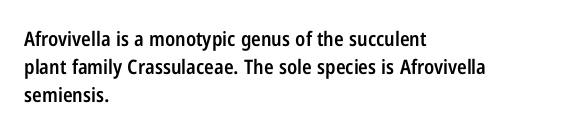
{"italic": "no", "bold": "semi", "underline": "no", "align": "left", "line_spacing": "normal", "line_spacing_ratio": 1.39, "letter_spacing": "normal", "letter_spacing_em": 0.0, "glyph_px": 20}
